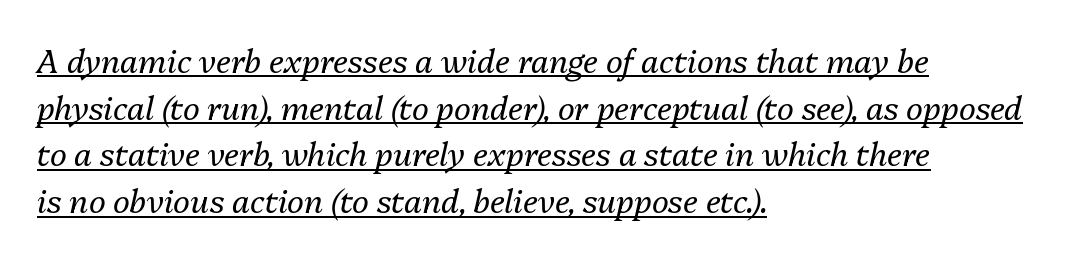
Q: Is the text bold? A: No.
Q: Is the text italic (slanted)? A: Yes, it leans right by about 13 degrees.
Q: Is the text underlined? A: Yes.
Q: How is the paragraph aligned? A: Left-aligned.
Q: Is the spacing between letters normal or unusually wide? A: Normal.
Q: Is the spacing between lines tight, normal or loose? A: Normal.
Q: Width (condensed, normal, or wide)? A: Normal.
Q: Stroke contrast? A: Medium.
Q: x-height? A: Medium.
Q: Monospaced? A: No.
